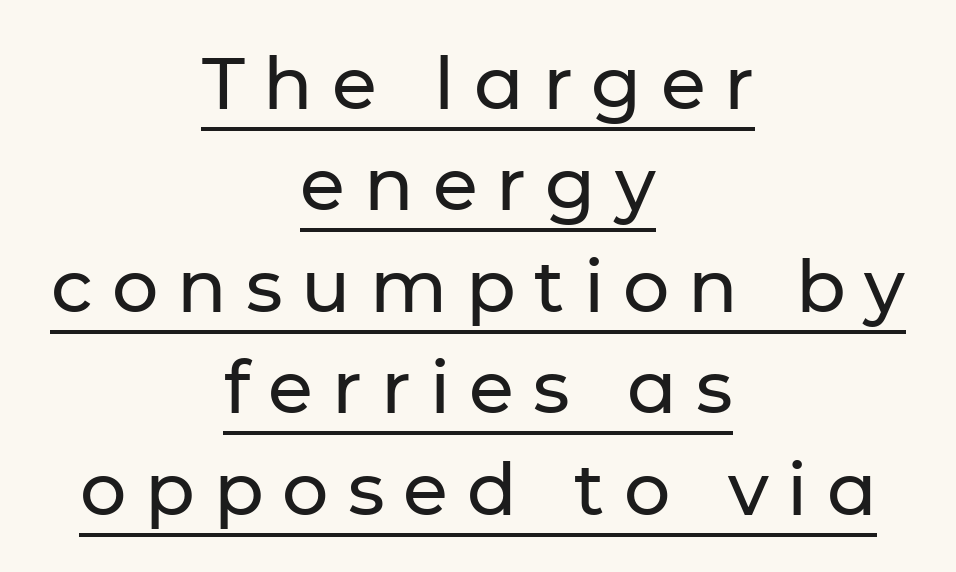
The image shows 73 px sans-serif type, upright; set centered, normal line spacing (1.39x), unusually wide letter spacing (+0.26 em), underlined; low stroke contrast and a medium x-height.
